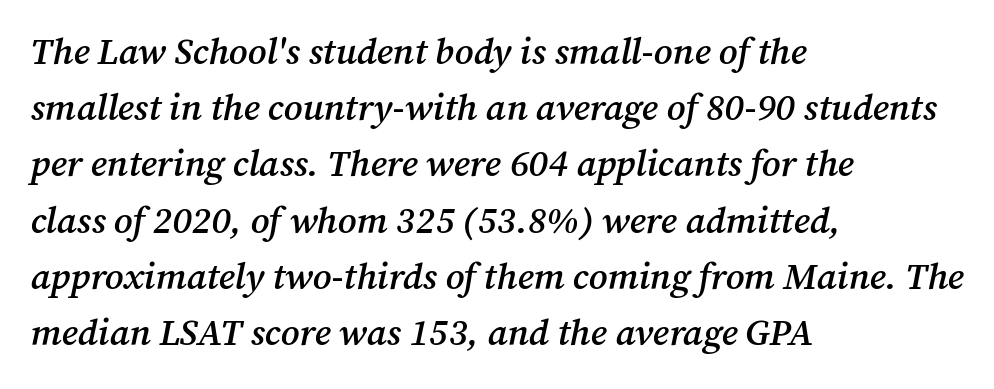
Q: Is the text bold? A: Semi-bold.
Q: Is the text italic (slanted)? A: Yes, it leans right by about 12 degrees.
Q: Is the typeface a serif or a sans-serif typeface? A: Serif.
Q: Is the text underlined? A: No.
Q: How is the paragraph aligned? A: Left-aligned.
Q: Is the spacing between letters normal or unusually wide? A: Normal.
Q: Is the spacing between lines tight, normal or loose? A: Normal.
Q: Width (condensed, normal, or wide)? A: Normal.
Q: Stroke contrast? A: Medium.
Q: x-height? A: Medium.
Q: Monospaced? A: No.
